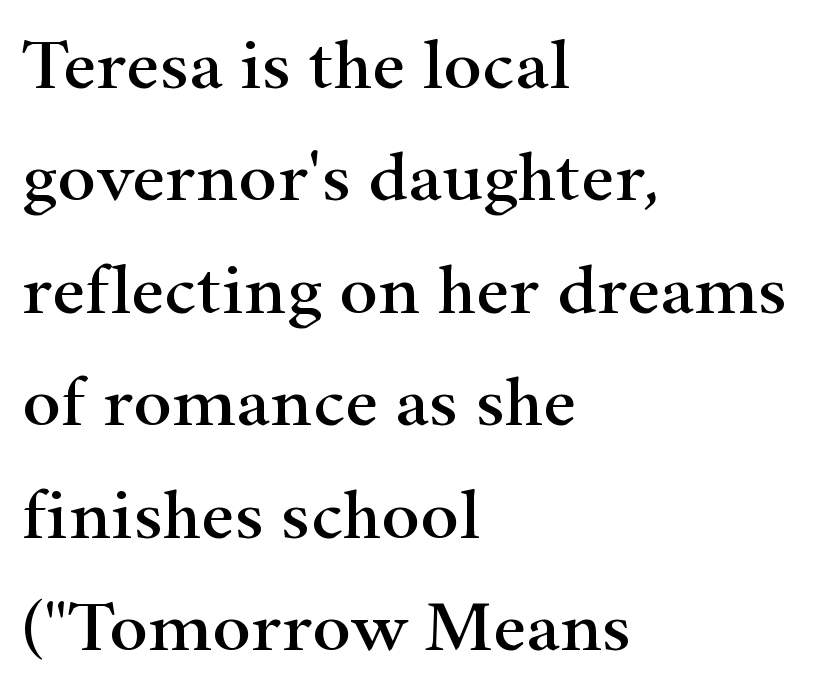
Q: Is the text italic (slanted)? A: No, it is upright.
Q: Is the typeface a serif or a sans-serif typeface? A: Serif.
Q: Is the text underlined? A: No.
Q: How is the paragraph aligned? A: Left-aligned.
Q: Is the spacing between letters normal or unusually wide? A: Normal.
Q: Is the spacing between lines tight, normal or loose? A: Normal.
Q: Width (condensed, normal, or wide)? A: Wide.
Q: Stroke contrast? A: High.
Q: x-height? A: Small.
Q: Monospaced? A: No.
